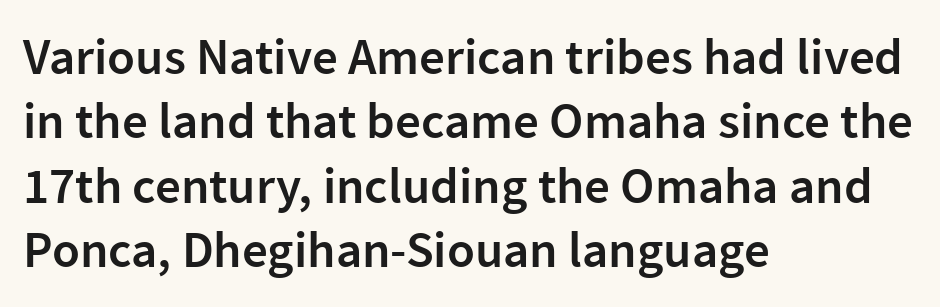
The image shows 51 px semibold sans-serif type, upright; set left-aligned, normal line spacing (1.26x), normal letter spacing, not underlined; low stroke contrast and a medium x-height.
